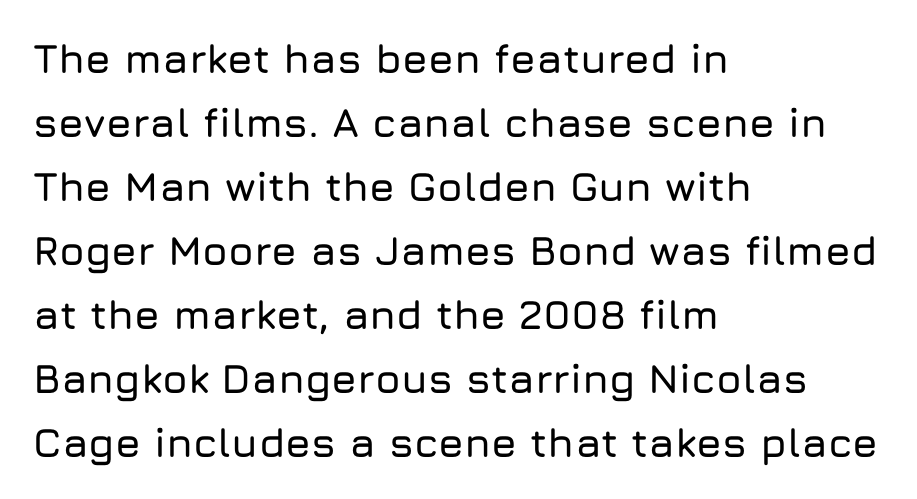
{"serif": "no", "italic": "no", "width": "normal", "stroke_contrast": "low", "x_height": "medium", "monospaced": "no", "underline": "no", "align": "left", "line_spacing": "normal", "line_spacing_ratio": 1.56, "letter_spacing": "normal", "letter_spacing_em": 0.0, "glyph_px": 41}
